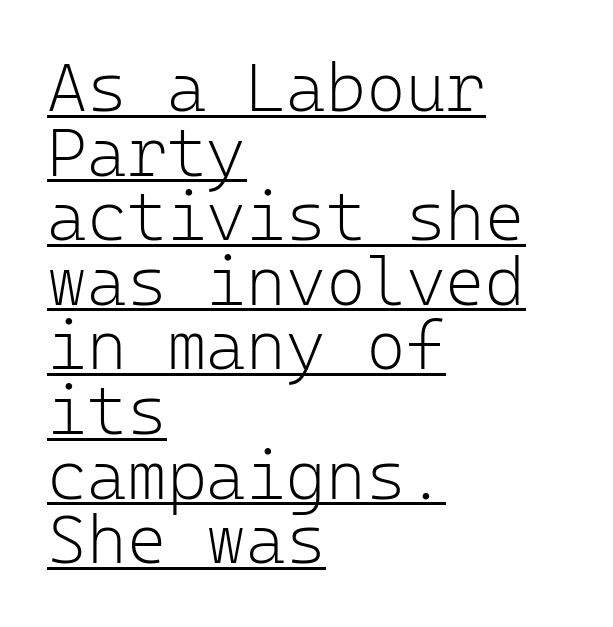
Tall strokes in this sample are plumb rather than angled. Somebody hit Ctrl+U on this one — the words are underlined. Visually the block forms a straight wall on the left and a jagged coastline on the right. The strokes are not fattened; the text isn't bold.
